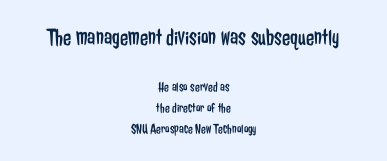
The image shows 24 px text type, upright; set centered, normal line spacing (1.52x), normal letter spacing, not underlined; the first (top) block is 1.71x larger.
